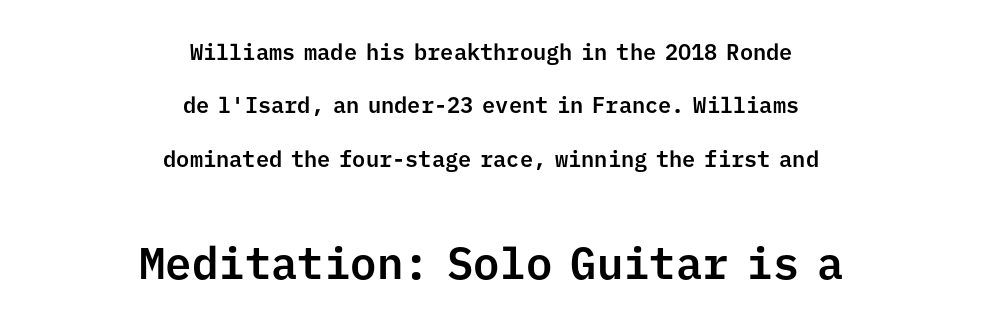
{"serif": "no", "italic": "no", "width": "normal", "stroke_contrast": "low", "x_height": "medium", "monospaced": "yes", "underline": "no", "align": "center", "line_spacing": "loose", "line_spacing_ratio": 2.43, "letter_spacing": "normal", "letter_spacing_em": 0.0, "larger_block": "second", "size_ratio": 2.0, "glyph_px": 44}
